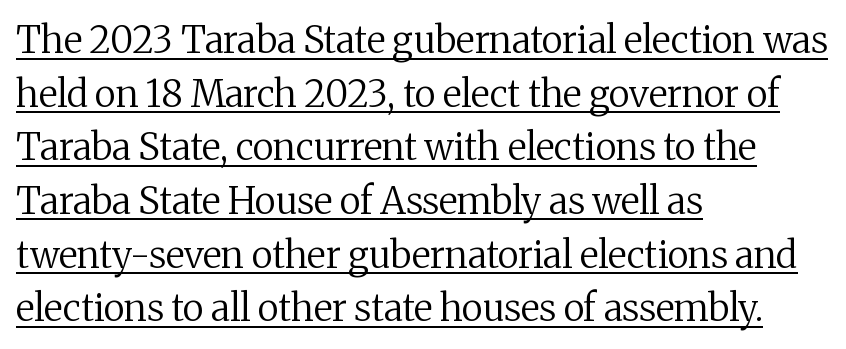
Q: Is the text bold? A: No.
Q: Is the text italic (slanted)? A: No, it is upright.
Q: Is the typeface a serif or a sans-serif typeface? A: Serif.
Q: Is the text underlined? A: Yes.
Q: How is the paragraph aligned? A: Left-aligned.
Q: Is the spacing between letters normal or unusually wide? A: Normal.
Q: Is the spacing between lines tight, normal or loose? A: Normal.
Q: Width (condensed, normal, or wide)? A: Normal.
Q: Stroke contrast? A: Medium.
Q: x-height? A: Medium.
Q: Monospaced? A: No.
